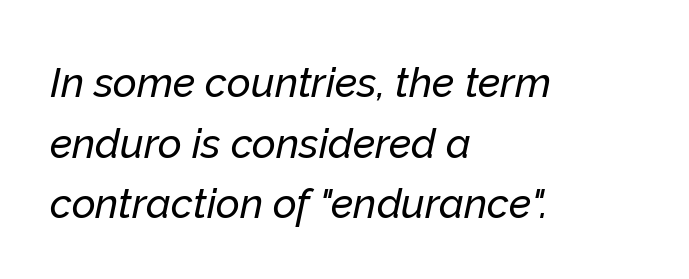
The foot of each line stays bare and open. Line beginnings align vertically; line endings do not. Spacing verdict: proportional, widths tailored to each character. If you measured baseline to baseline, you'd find a middling distance.
